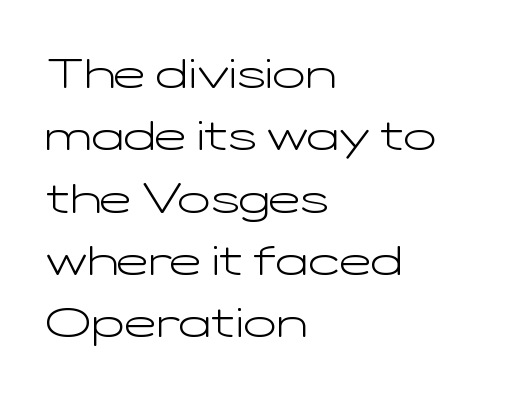
Each new line begins a customary step beneath the previous one. Look at the tracking — it's just the regular setting, nothing added. The foot of each line stays bare and open. Line starts are locked; line ends wander.
